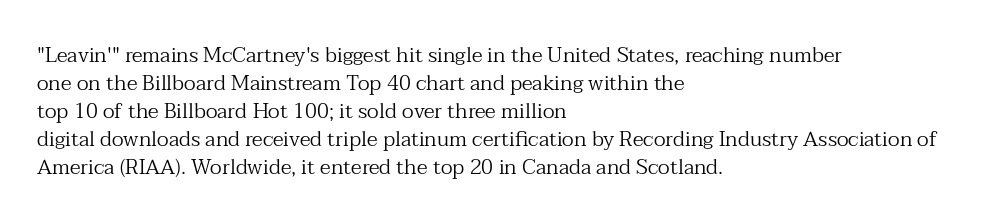
{"italic": "no", "bold": "no", "underline": "no", "align": "left", "line_spacing": "normal", "line_spacing_ratio": 1.33, "letter_spacing": "normal", "letter_spacing_em": 0.0, "glyph_px": 21}
